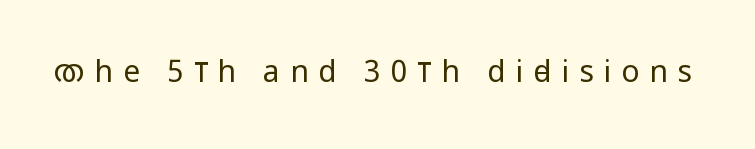
The space beneath each line is pristine and unruled. The strokes carry an ordinary text weight at most. This sample has the flowing, uneven cadence of proportional lettering. The passage shown has open, widely tracked lettering throughout.
